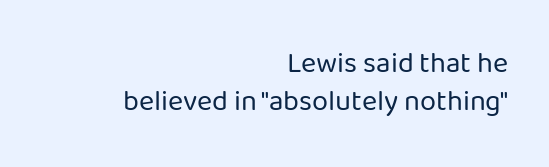
The image shows 29 px regular-weight sans-serif type, upright; set right-aligned, normal line spacing (1.3x), normal letter spacing, not underlined; low stroke contrast and a medium x-height.
